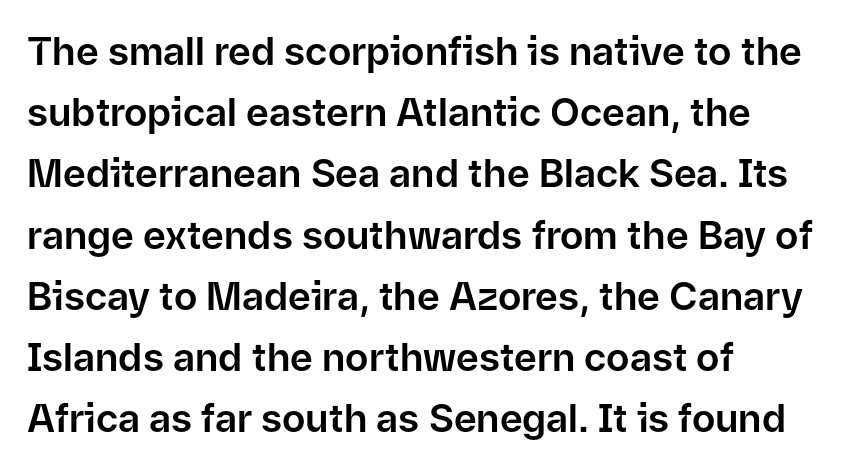
The tracking reads as untouched default to a designer's eye. Just letters on the line, the space beneath them empty. Each letter keeps its own natural width here, so spacing adapts to shape. The vertical gap from one line to the next is medium. Nothing sits at the stroke ends, so this counts as sans-serif.
